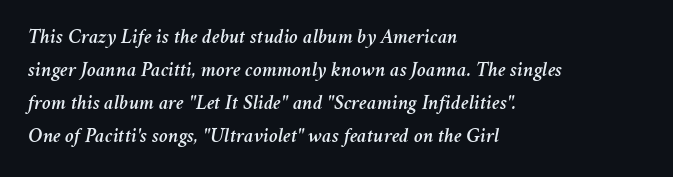
Q: Is the text italic (slanted)? A: Yes, it leans right by about 11 degrees.
Q: Is the text underlined? A: No.
Q: How is the paragraph aligned? A: Left-aligned.
Q: Is the spacing between letters normal or unusually wide? A: Normal.
Q: Is the spacing between lines tight, normal or loose? A: Normal.
